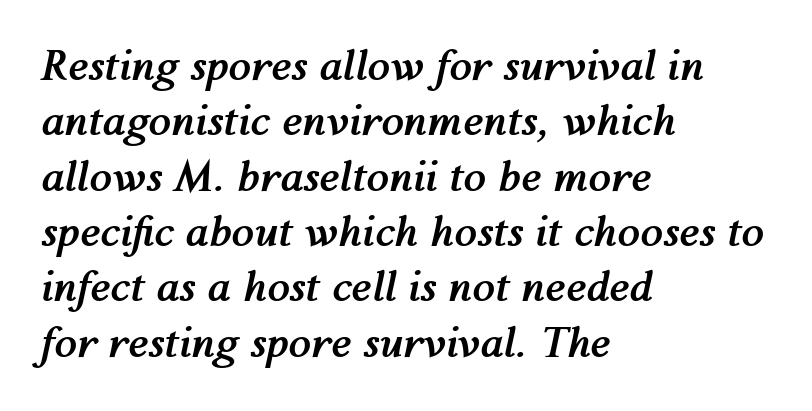
The image shows 41 px semibold type, italic (leaning right); set left-aligned, normal line spacing (1.35x), normal letter spacing, not underlined; medium stroke contrast and a medium x-height.
